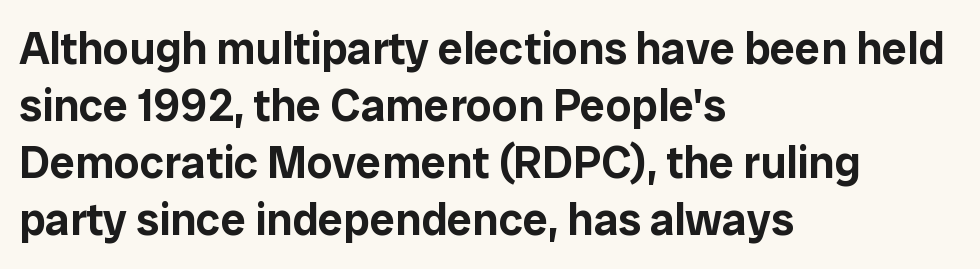
The image shows 45 px sans-serif type, upright; set left-aligned, normal line spacing (1.27x), normal letter spacing, not underlined; low stroke contrast and a medium x-height.
